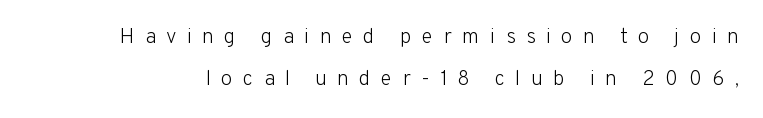
{"italic": "no", "bold": "no", "underline": "no", "line_spacing": "loose", "line_spacing_ratio": 1.99, "letter_spacing": "wide", "letter_spacing_em": 0.49, "glyph_px": 21}
